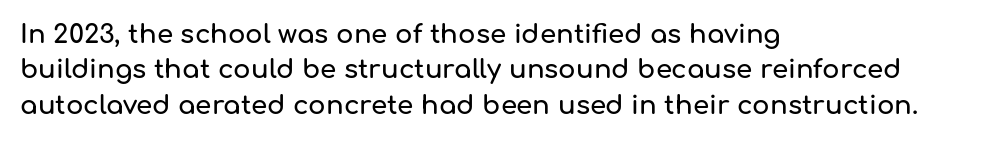
Q: Is the text italic (slanted)? A: No, it is upright.
Q: Is the text underlined? A: No.
Q: How is the paragraph aligned? A: Left-aligned.
Q: Is the spacing between letters normal or unusually wide? A: Normal.
Q: Is the spacing between lines tight, normal or loose? A: Normal.
